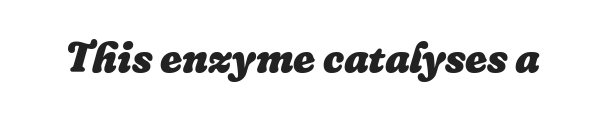
{"italic": "yes", "lean": "right", "slant_degrees": 16, "bold": "yes", "weight": "heavy", "width": "normal", "stroke_contrast": "low", "x_height": "medium", "monospaced": "no", "underline": "no", "letter_spacing": "normal", "letter_spacing_em": 0.0, "glyph_px": 42}
